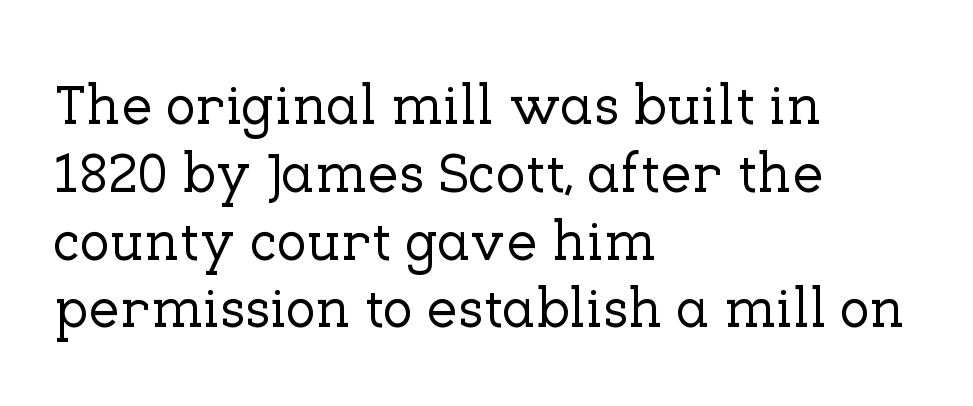
{"serif": "yes", "italic": "no", "width": "normal", "stroke_contrast": "low", "x_height": "medium", "monospaced": "no", "underline": "no", "align": "left", "line_spacing_ratio": 1.21, "letter_spacing": "normal", "letter_spacing_em": 0.0, "glyph_px": 56}
